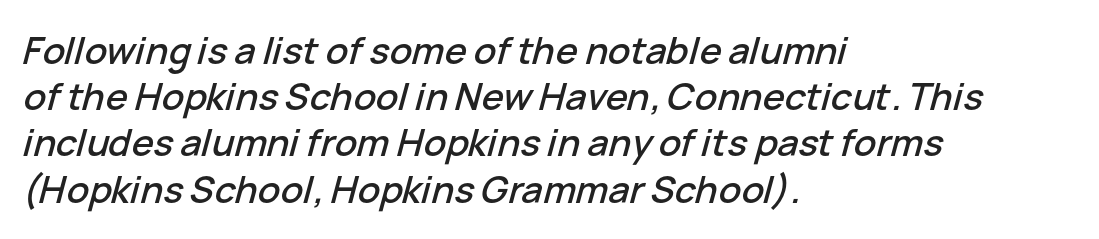
{"italic": "yes", "lean": "right", "slant_degrees": 15, "width": "normal", "stroke_contrast": "low", "x_height": "medium", "monospaced": "no", "underline": "no", "align": "left", "line_spacing": "normal", "line_spacing_ratio": 1.25, "letter_spacing": "normal", "letter_spacing_em": 0.0, "glyph_px": 37}
